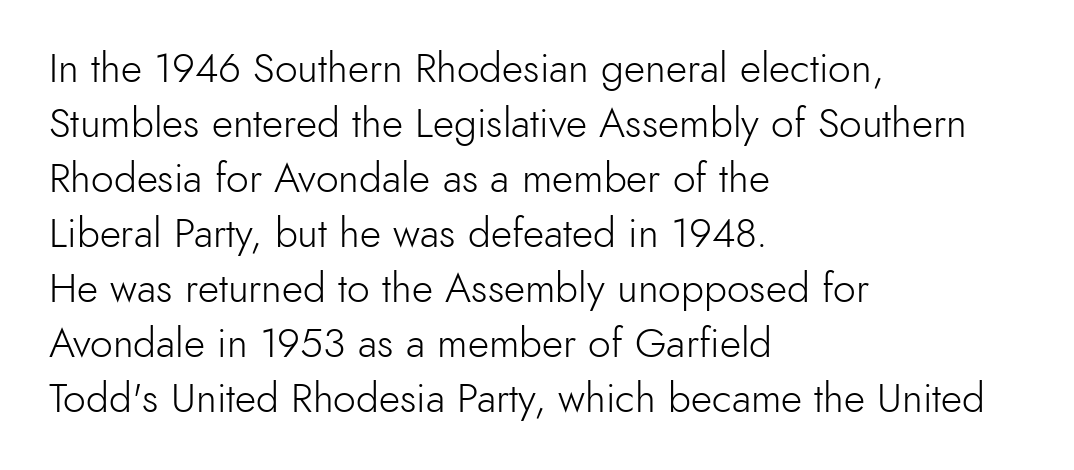
{"serif": "no", "italic": "no", "bold": "no", "weight": "light", "width": "normal", "x_height": "small", "monospaced": "no", "underline": "no", "align": "left", "line_spacing": "normal", "line_spacing_ratio": 1.34, "letter_spacing": "normal", "letter_spacing_em": 0.0, "glyph_px": 41}
